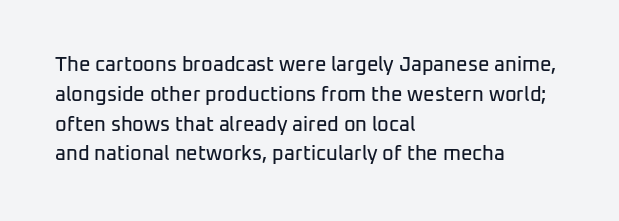
The image shows 20 px text type, upright; set left-aligned, normal line spacing (1.49x), normal letter spacing, not underlined.
